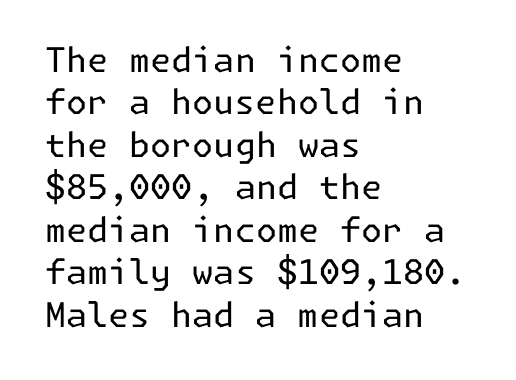
The image shows 34 px regular-weight sans-serif type, upright; set left-aligned, normal line spacing (1.25x), normal letter spacing, not underlined; low stroke contrast and a medium x-height.
